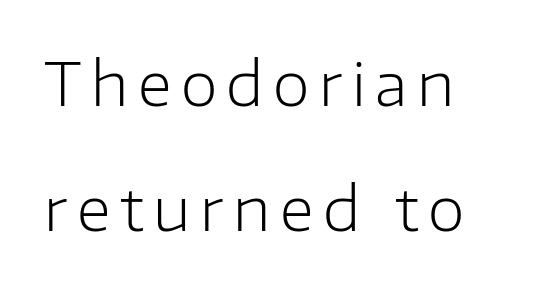
{"serif": "no", "italic": "no", "bold": "no", "weight": "light", "width": "normal", "stroke_contrast": "low", "x_height": "medium", "monospaced": "no", "underline": "no", "align": "left", "line_spacing": "loose", "line_spacing_ratio": 2.09, "glyph_px": 60}
